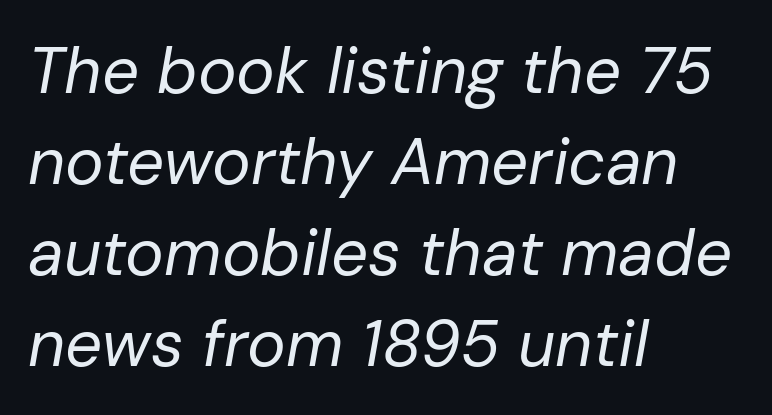
The image shows 65 px regular-weight type, italic (leaning right); set left-aligned, normal line spacing (1.4x), normal letter spacing, not underlined; low stroke contrast and a medium x-height.
